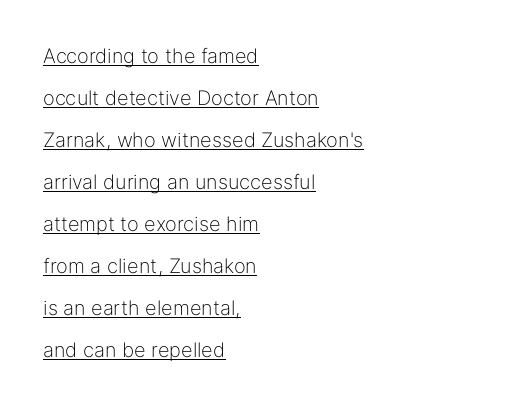
The passage shown is underscored from start to finish. The lettering holds an erect, upright posture throughout. Vertical stems look standard width or narrower in stroke. Reading down the block, your eye returns to a fixed left position each line. The face used here is rendered with its standard letterfit.
